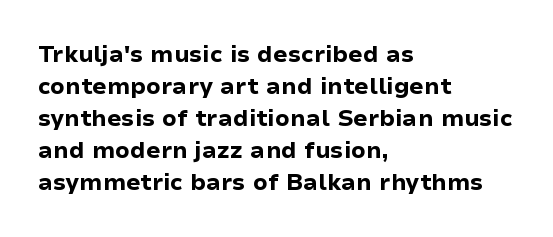
Q: Is the text bold? A: Yes.
Q: Is the text italic (slanted)? A: No, it is upright.
Q: Is the text underlined? A: No.
Q: How is the paragraph aligned? A: Left-aligned.
Q: Is the spacing between letters normal or unusually wide? A: Normal.
Q: Is the spacing between lines tight, normal or loose? A: Normal.
